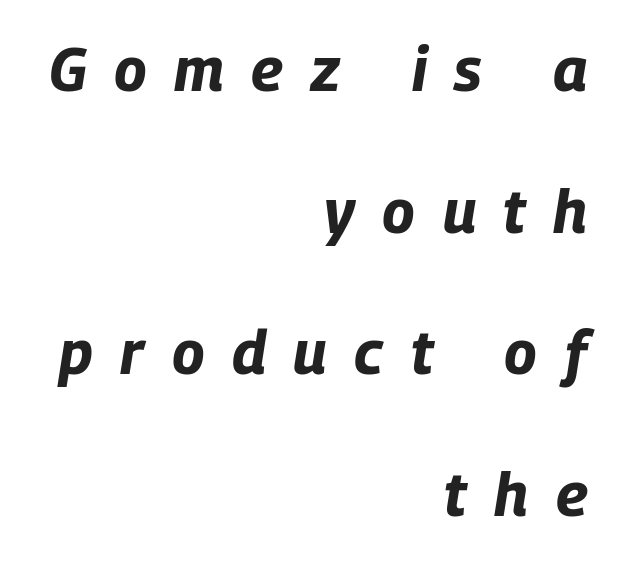
The image shows 61 px bold, condensed type, italic (leaning right); set right-aligned, loose line spacing (2.32x), unusually wide letter spacing (+0.45 em), not underlined; low stroke contrast and a large x-height.
